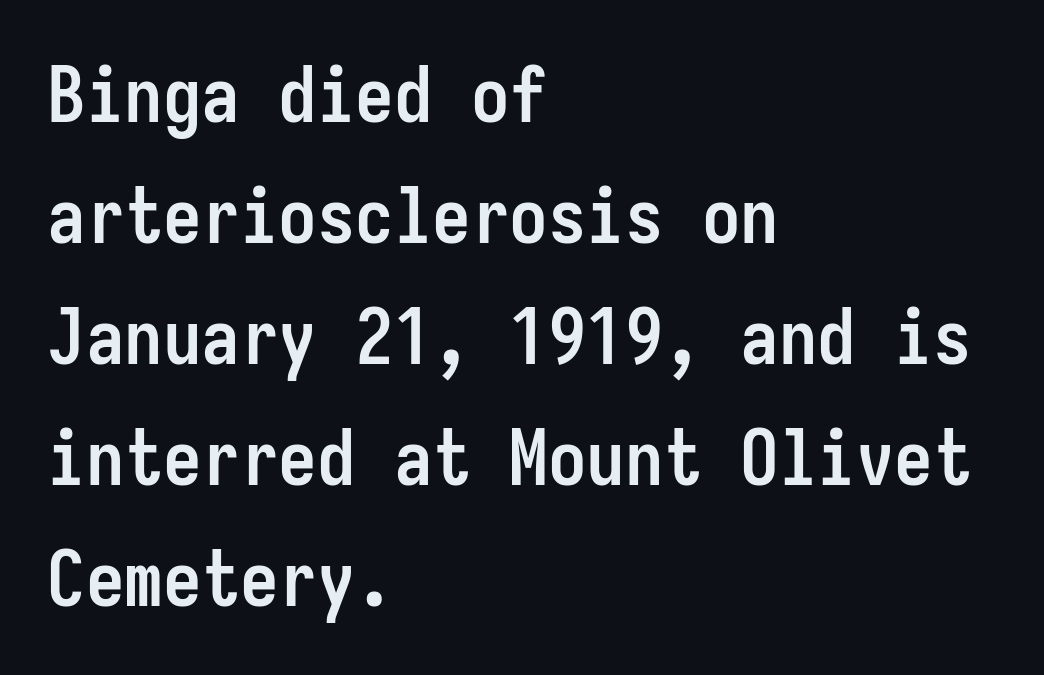
Posture: upright roman. Here the glyphs are tracked normally, forming tight word shapes. How would I describe the line gaps? Plain and ordinary. Does the weight exceed regular? Yes, all the way to bold. The rendering shows plain stroke endings on the letterforms — a sans-serif design.
